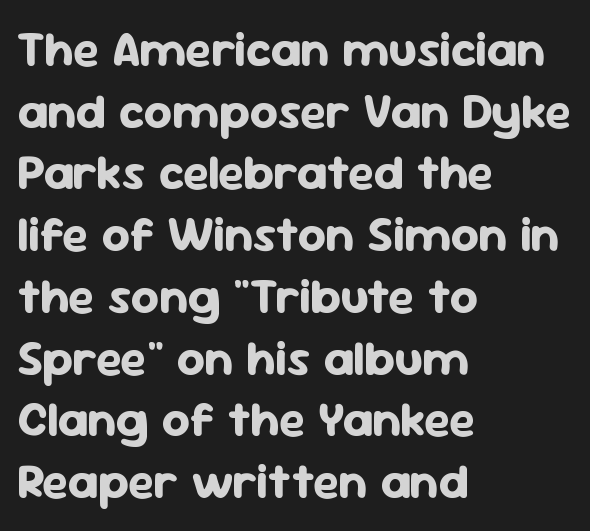
The image shows 49 px bold sans-serif type, upright; set left-aligned, normal line spacing (1.26x), normal letter spacing, not underlined; low stroke contrast and a medium x-height.
